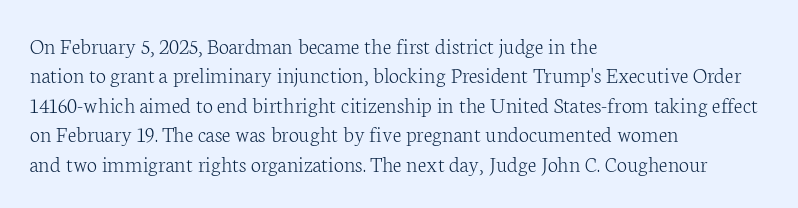
It's the straight-up-and-down kind of type. The face used here is rendered with its standard letterfit. The setting favours the left margin, as ordinary paragraphs usually do. This is not heavy type; no bold has been used. Interline gaps are of average width in this sample.
